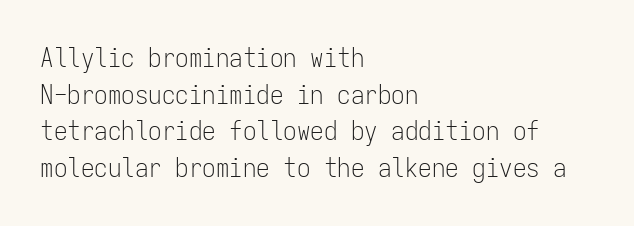
Reading down the block, your eye returns to a fixed left position each line. Do the letters lean? They stand straight. The strip under each line holds only bare page. Bold? No — there's no thickening of the strokes. Line spacing here is normal. Glyph-to-glyph distance matches everyday printed text.
